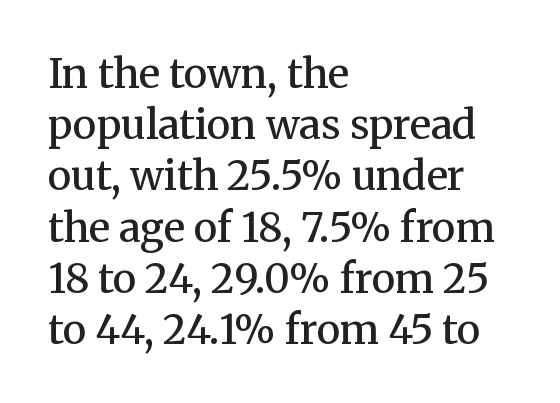
The image shows 40 px semibold serif type, upright; set left-aligned, normal line spacing (1.28x), normal letter spacing, not underlined; medium stroke contrast and a medium x-height.
